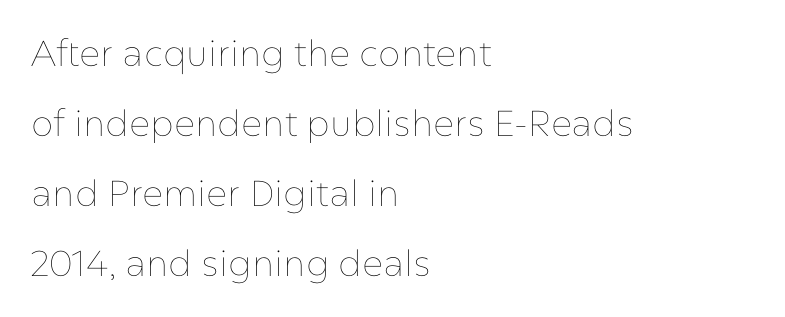
Q: Is the text bold? A: No.
Q: Is the text italic (slanted)? A: No, it is upright.
Q: Is the text underlined? A: No.
Q: How is the paragraph aligned? A: Left-aligned.
Q: Is the spacing between letters normal or unusually wide? A: Normal.
Q: Is the spacing between lines tight, normal or loose? A: Loose.
Q: Width (condensed, normal, or wide)? A: Normal.
Q: Stroke contrast? A: Low.
Q: x-height? A: Medium.
Q: Monospaced? A: No.
